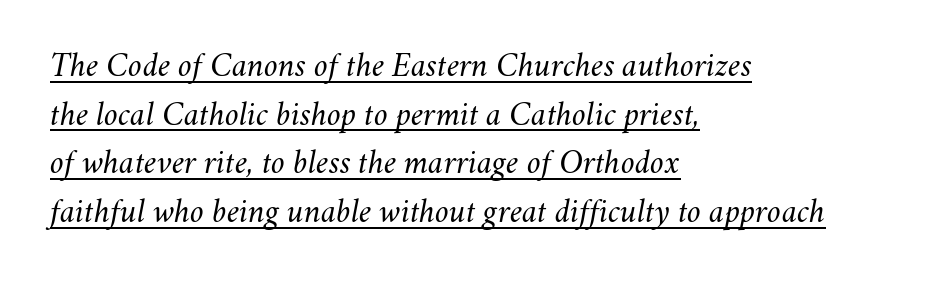
The image shows 35 px light type, italic (leaning right); set left-aligned, normal line spacing (1.39x), normal letter spacing, underlined; medium stroke contrast and a small x-height.
